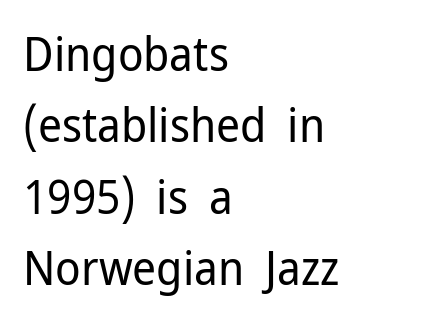
The image shows 47 px regular-weight sans-serif type, upright; set left-aligned, normal line spacing (1.52x), normal letter spacing, not underlined; low stroke contrast and a medium x-height.
